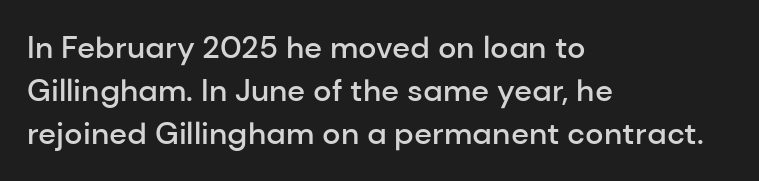
{"serif": "no", "italic": "no", "bold": "semi", "weight": "semibold", "width": "normal", "stroke_contrast": "low", "x_height": "medium", "monospaced": "no", "underline": "no", "align": "left", "line_spacing": "normal", "line_spacing_ratio": 1.38, "letter_spacing": "normal", "letter_spacing_em": 0.0, "glyph_px": 31}
